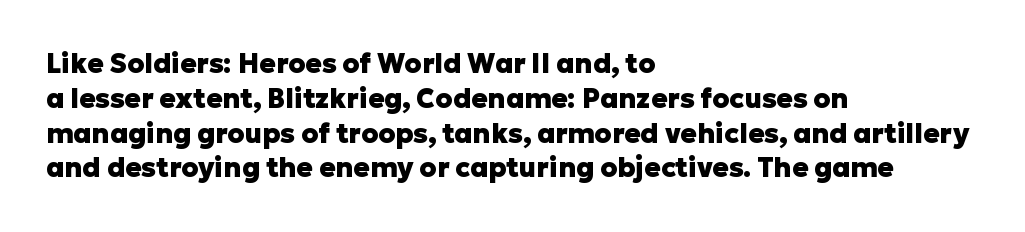
Q: Is the text bold? A: Yes.
Q: Is the text italic (slanted)? A: No, it is upright.
Q: Is the text underlined? A: No.
Q: How is the paragraph aligned? A: Left-aligned.
Q: Is the spacing between letters normal or unusually wide? A: Normal.
Q: Is the spacing between lines tight, normal or loose? A: Normal.
